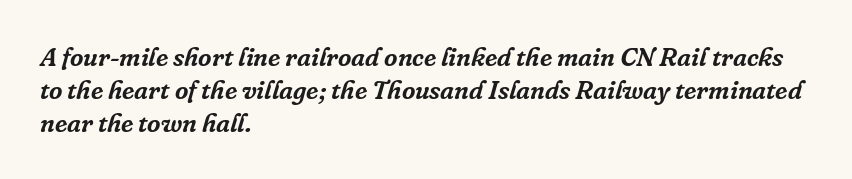
{"italic": "yes", "lean": "right", "slant_degrees": 16, "underline": "no", "align": "left", "line_spacing": "normal", "line_spacing_ratio": 1.26, "letter_spacing": "normal", "letter_spacing_em": 0.0, "glyph_px": 26}
